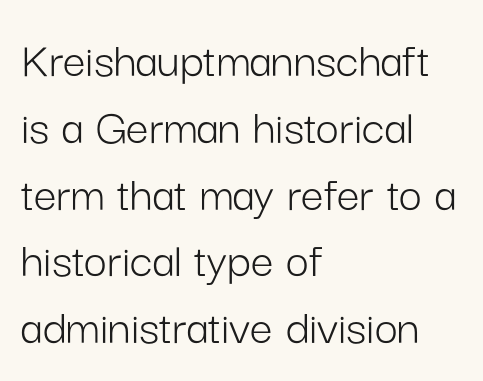
The image shows 51 px light sans-serif type, upright; set left-aligned, normal line spacing (1.31x), normal letter spacing, not underlined; low stroke contrast and a medium x-height.
